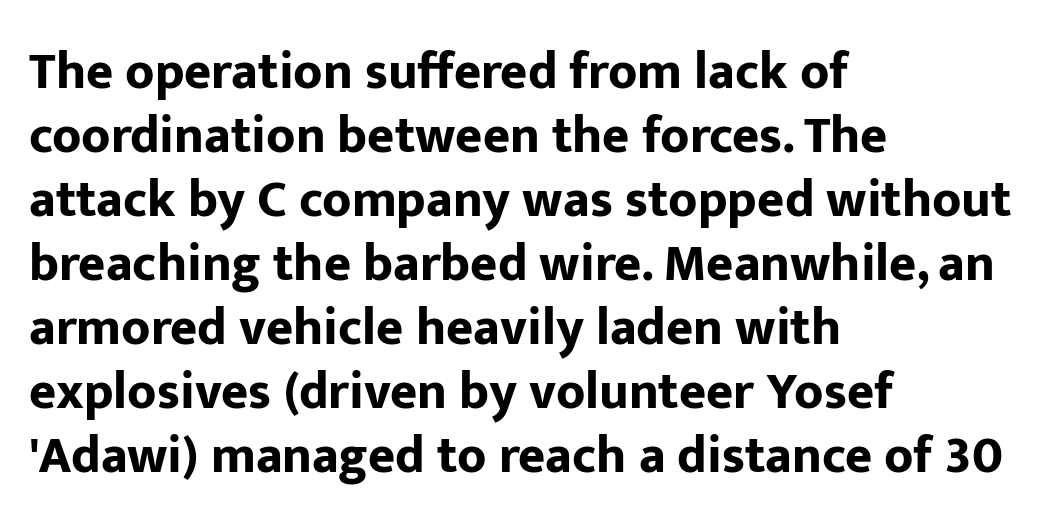
Q: Is the text bold? A: Yes.
Q: Is the text italic (slanted)? A: No, it is upright.
Q: Is the typeface a serif or a sans-serif typeface? A: Sans-serif.
Q: Is the text underlined? A: No.
Q: How is the paragraph aligned? A: Left-aligned.
Q: Is the spacing between letters normal or unusually wide? A: Normal.
Q: Width (condensed, normal, or wide)? A: Normal.
Q: Stroke contrast? A: Low.
Q: x-height? A: Medium.
Q: Monospaced? A: No.
